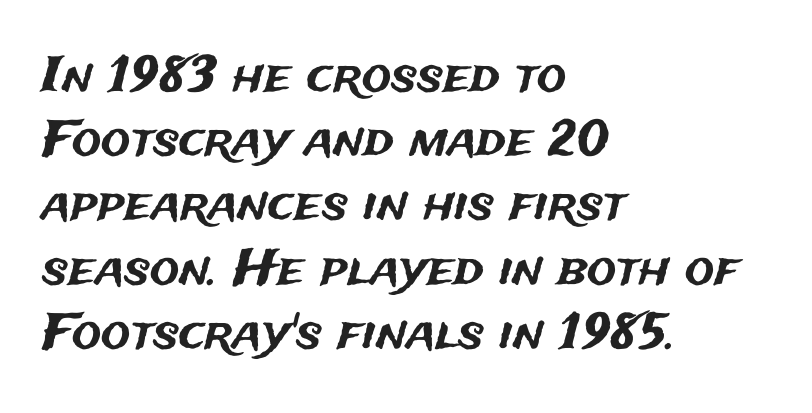
The image shows 49 px sans-serif type; set left-aligned, normal line spacing (1.31x), normal letter spacing, not underlined; medium stroke contrast and a medium x-height.
